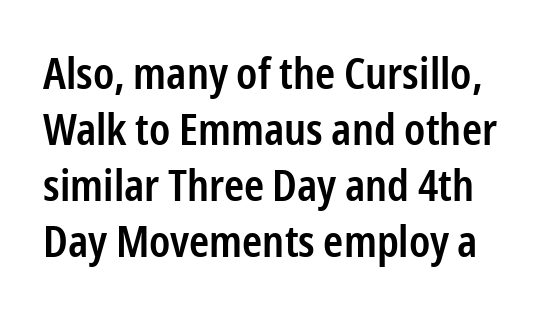
Q: Is the text bold? A: Semi-bold.
Q: Is the text italic (slanted)? A: No, it is upright.
Q: Is the typeface a serif or a sans-serif typeface? A: Sans-serif.
Q: Is the text underlined? A: No.
Q: Is the spacing between letters normal or unusually wide? A: Normal.
Q: Is the spacing between lines tight, normal or loose? A: Normal.
Q: Width (condensed, normal, or wide)? A: Condensed.
Q: Stroke contrast? A: Low.
Q: x-height? A: Medium.
Q: Monospaced? A: No.
